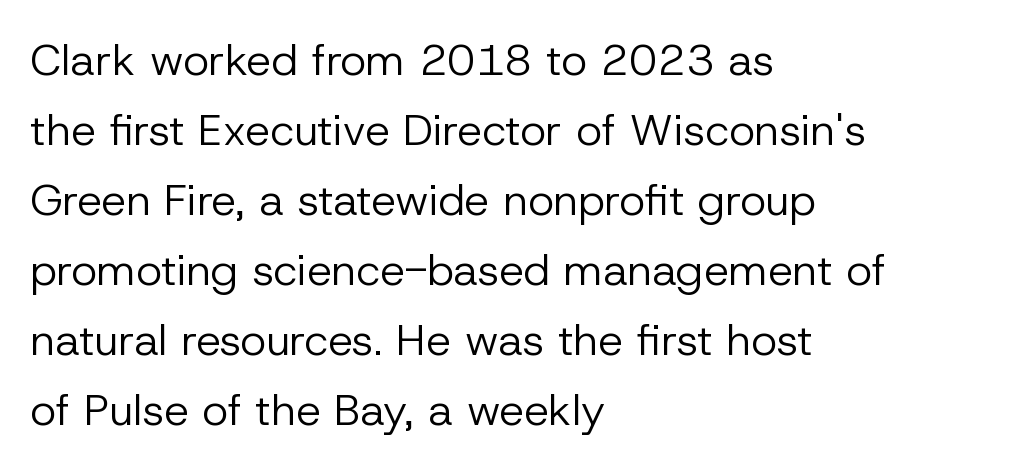
Q: Is the text bold? A: No.
Q: Is the text italic (slanted)? A: No, it is upright.
Q: Is the typeface a serif or a sans-serif typeface? A: Sans-serif.
Q: Is the text underlined? A: No.
Q: How is the paragraph aligned? A: Left-aligned.
Q: Is the spacing between letters normal or unusually wide? A: Normal.
Q: Is the spacing between lines tight, normal or loose? A: Normal.
Q: Width (condensed, normal, or wide)? A: Normal.
Q: Stroke contrast? A: Low.
Q: x-height? A: Medium.
Q: Monospaced? A: No.
